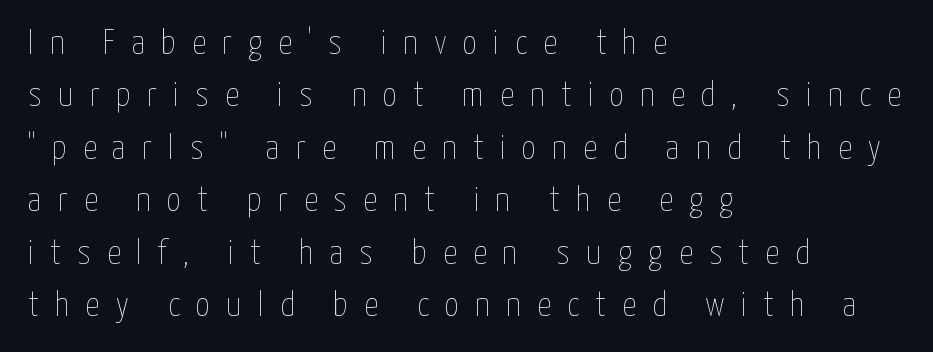
The image shows 35 px thin, condensed type, upright; set left-aligned, normal line spacing (1.5x), unusually wide letter spacing (+0.46 em), not underlined; low stroke contrast and a medium x-height.
